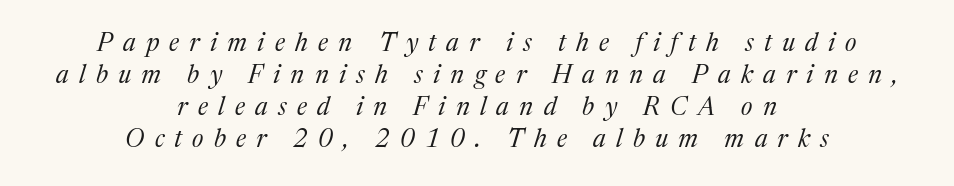
Weight: not bold — regular or lighter. Leading matches the norm, producing a regular column. Tracking value appears strongly positive — letters spread wide. Both edges are ragged and mirror each other, which tells us the setting is centered. The gap between lines stays unmarked. Emphasis-style slanted type is in use.
